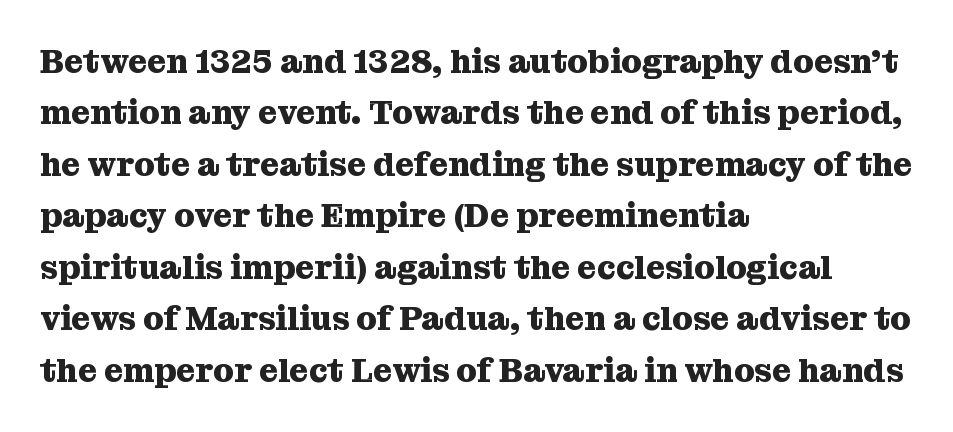
Honestly, the row spacing looks completely unremarkable. Rule under the text: the space is simply empty. Posture: upright roman. Proportional: the letters do not fall into vertical columns. One-word summary of the alignment: left.
